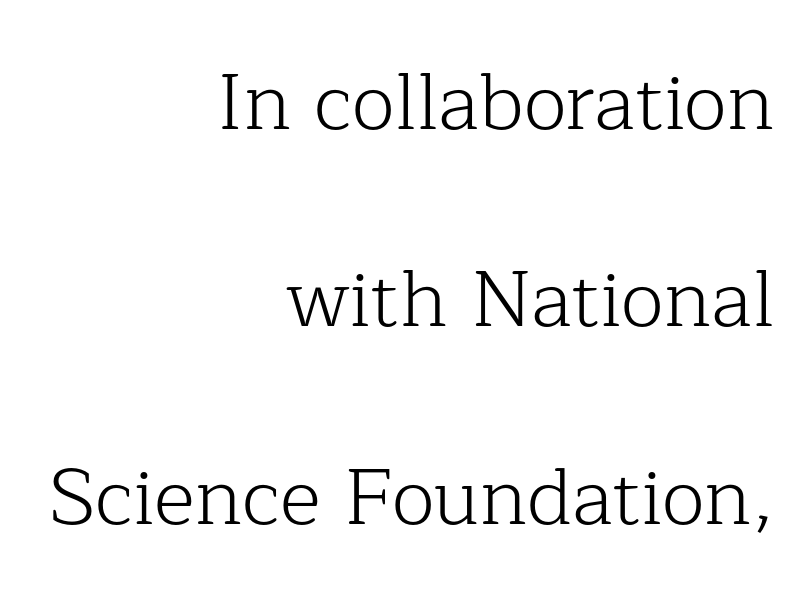
Q: Is the text bold? A: No.
Q: Is the text italic (slanted)? A: No, it is upright.
Q: Is the typeface a serif or a sans-serif typeface? A: Serif.
Q: Is the text underlined? A: No.
Q: How is the paragraph aligned? A: Right-aligned.
Q: Is the spacing between letters normal or unusually wide? A: Normal.
Q: Is the spacing between lines tight, normal or loose? A: Loose.
Q: Width (condensed, normal, or wide)? A: Normal.
Q: Stroke contrast? A: Low.
Q: x-height? A: Medium.
Q: Monospaced? A: No.
